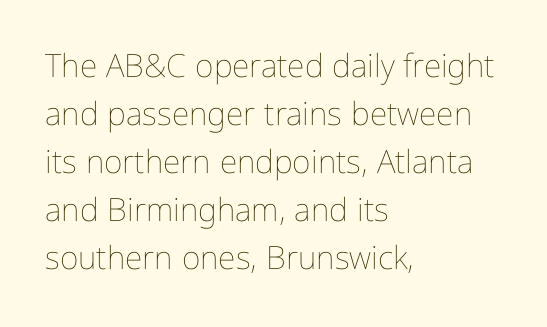
Posture: straight, roman, zero tilt. Whoever set this chose a conventional vertical rhythm. Heft: none added — not bold. The setting favours the left margin, as ordinary paragraphs usually do. A bare baseline throughout the passage.
